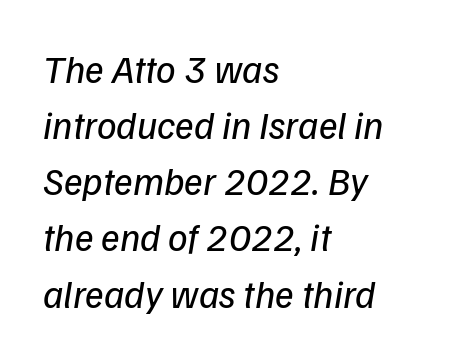
Q: Is the text bold? A: No.
Q: Is the typeface a serif or a sans-serif typeface? A: Sans-serif.
Q: Is the text underlined? A: No.
Q: How is the paragraph aligned? A: Left-aligned.
Q: Is the spacing between letters normal or unusually wide? A: Normal.
Q: Is the spacing between lines tight, normal or loose? A: Normal.
Q: Width (condensed, normal, or wide)? A: Normal.
Q: Stroke contrast? A: Low.
Q: x-height? A: Medium.
Q: Monospaced? A: No.
